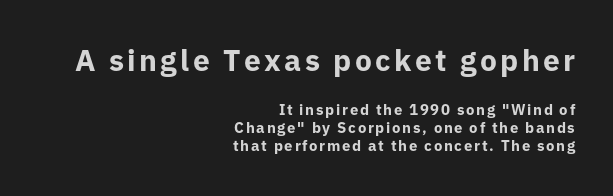
{"serif": "no", "italic": "no", "bold": "yes", "weight": "bold", "width": "normal", "stroke_contrast": "low", "x_height": "medium", "monospaced": "no", "underline": "no", "align": "right", "line_spacing_ratio": 1.2, "larger_block": "first", "size_ratio": 2.0, "glyph_px": 30}
